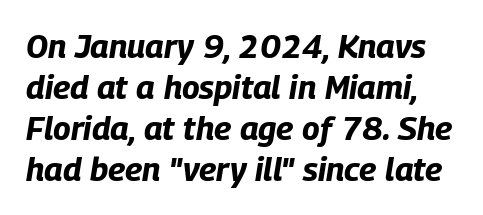
{"italic": "yes", "lean": "right", "slant_degrees": 9, "bold": "yes", "weight": "bold", "width": "condensed", "stroke_contrast": "low", "x_height": "large", "monospaced": "no", "underline": "no", "line_spacing_ratio": 1.24, "letter_spacing": "normal", "letter_spacing_em": 0.0, "glyph_px": 33}
